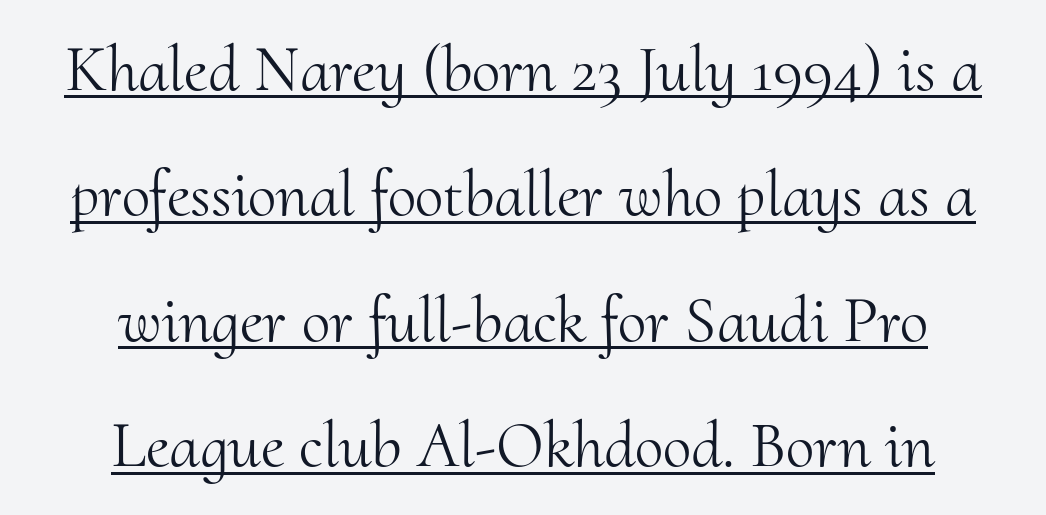
You could call the tracking neutral — neither tight nor loose. This sample has the flowing, uneven cadence of proportional lettering. Quick note: interline space is abundant. Glance below the letters and you will spot a drawn line. Classification — serif.
